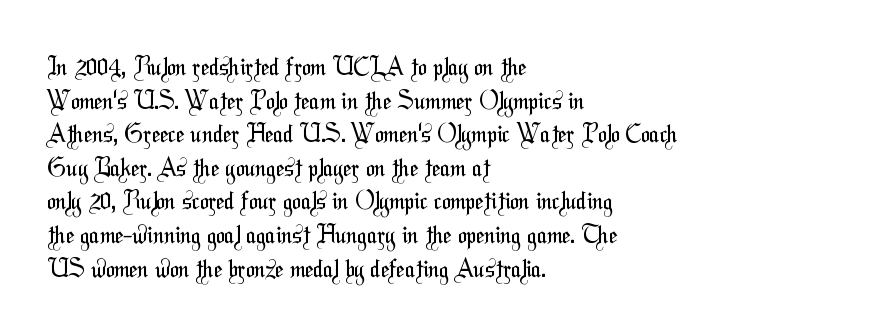
The image shows 24 px text type; set left-aligned, normal line spacing (1.4x), normal letter spacing, not underlined.
